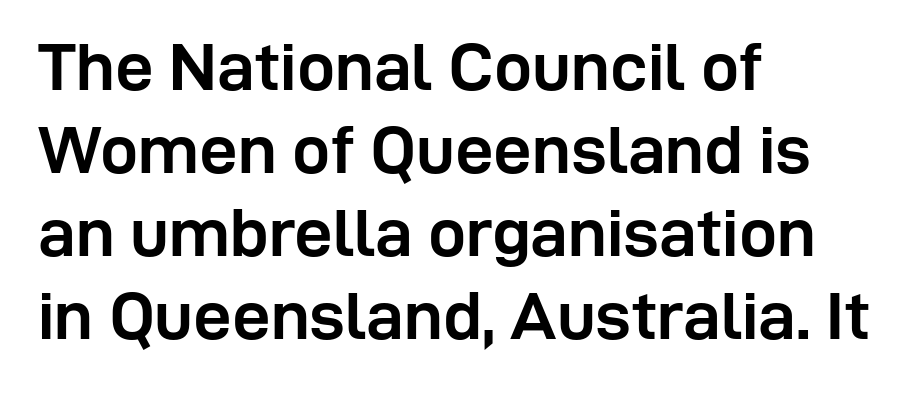
The font's upright variant was chosen for this text. Each letter keeps its own natural width here, so spacing adapts to shape. Unlike a traditional serif, this face leaves its strokes unadorned. The letters sit at their default tracking, neither squeezed nor spread. Alignment: flush left.
